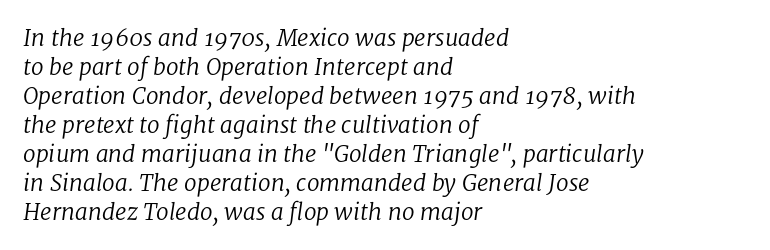
The rendering uses a moderate line-height, typical for paragraphs. The face used here has a pronounced slope to its letters. The type is set solid horizontally, with unmodified tracking. Vertical stems look standard width or narrower in stroke.
